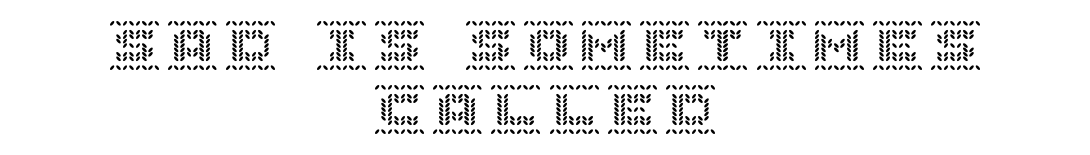
Q: Is the text italic (slanted)? A: No, it is upright.
Q: Is the text underlined? A: No.
Q: How is the paragraph aligned? A: Centered.
Q: Is the spacing between lines tight, normal or loose? A: Normal.
Q: Width (condensed, normal, or wide)? A: Normal.
Q: x-height? A: Large.
